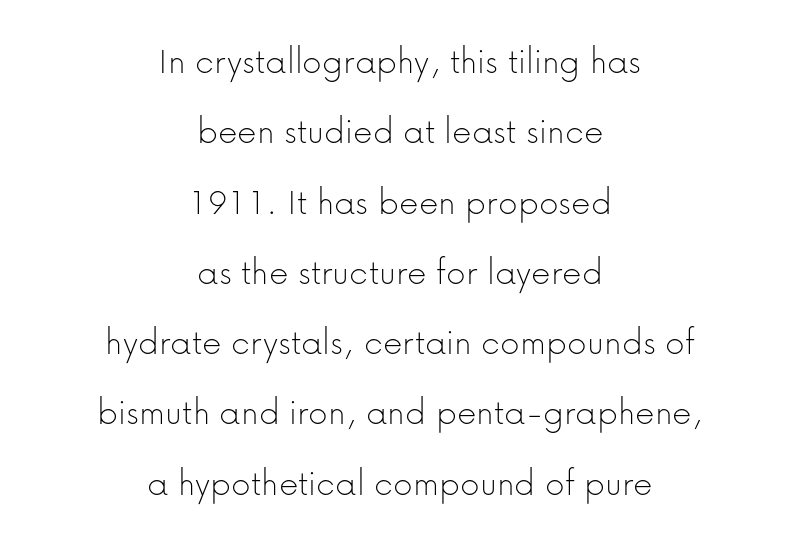
{"serif": "no", "italic": "no", "bold": "no", "weight": "thin", "width": "normal", "stroke_contrast": "low", "x_height": "medium", "monospaced": "no", "underline": "no", "align": "center", "line_spacing_ratio": 1.85, "letter_spacing": "normal", "letter_spacing_em": 0.0, "glyph_px": 38}
